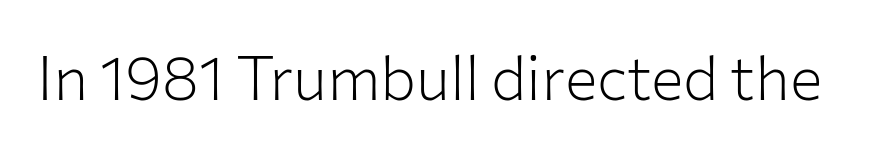
The image shows 61 px light sans-serif type, upright; set normal letter spacing, not underlined; low stroke contrast and a medium x-height.
